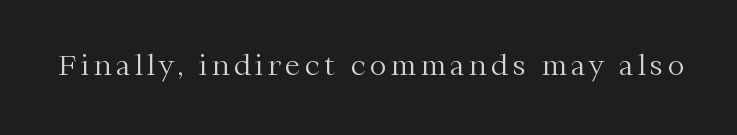
Q: Is the text bold? A: No.
Q: Is the text italic (slanted)? A: No, it is upright.
Q: Is the typeface a serif or a sans-serif typeface? A: Serif.
Q: Is the text underlined? A: No.
Q: Width (condensed, normal, or wide)? A: Normal.
Q: Stroke contrast? A: Medium.
Q: x-height? A: Medium.
Q: Monospaced? A: No.
